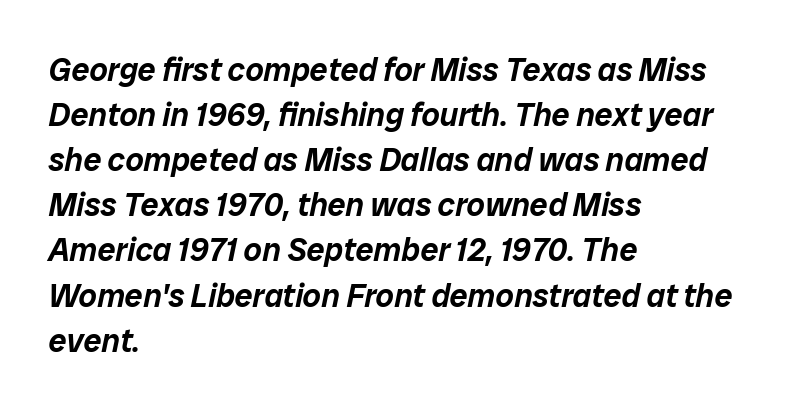
Q: Is the text italic (slanted)? A: Yes, it leans right by about 12 degrees.
Q: Is the text underlined? A: No.
Q: How is the paragraph aligned? A: Left-aligned.
Q: Is the spacing between letters normal or unusually wide? A: Normal.
Q: Is the spacing between lines tight, normal or loose? A: Normal.
Q: Width (condensed, normal, or wide)? A: Normal.
Q: Stroke contrast? A: Low.
Q: x-height? A: Medium.
Q: Monospaced? A: No.
